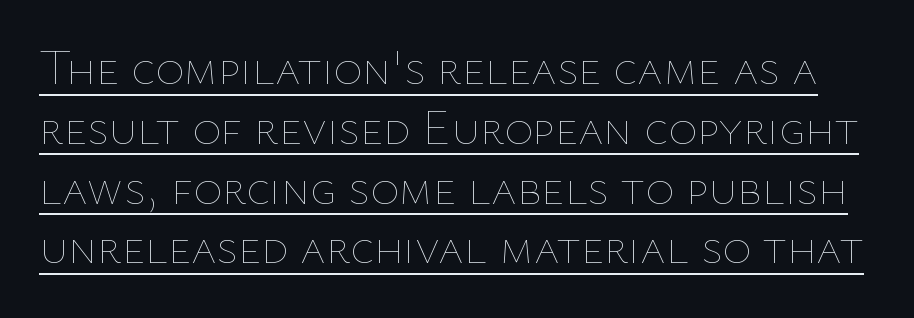
Q: Is the text bold? A: No.
Q: Is the text italic (slanted)? A: No, it is upright.
Q: Is the text underlined? A: Yes.
Q: Is the spacing between letters normal or unusually wide? A: Normal.
Q: Width (condensed, normal, or wide)? A: Normal.
Q: Stroke contrast? A: Low.
Q: x-height? A: Medium.
Q: Monospaced? A: No.
